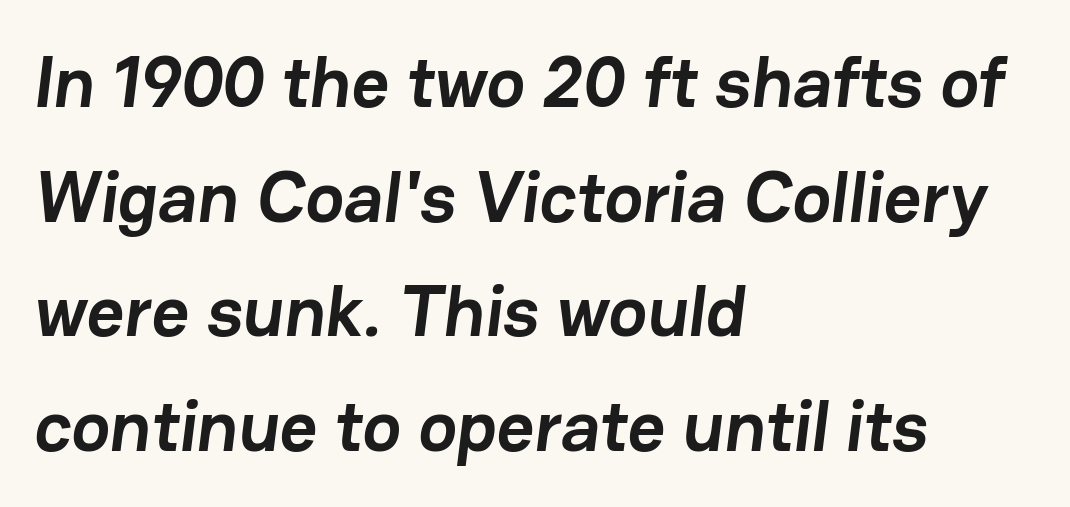
{"serif": "no", "bold": "yes", "weight": "semibold", "width": "normal", "stroke_contrast": "low", "x_height": "medium", "monospaced": "no", "underline": "no", "align": "left", "line_spacing": "normal", "line_spacing_ratio": 1.57, "letter_spacing": "normal", "letter_spacing_em": 0.0, "glyph_px": 73}
